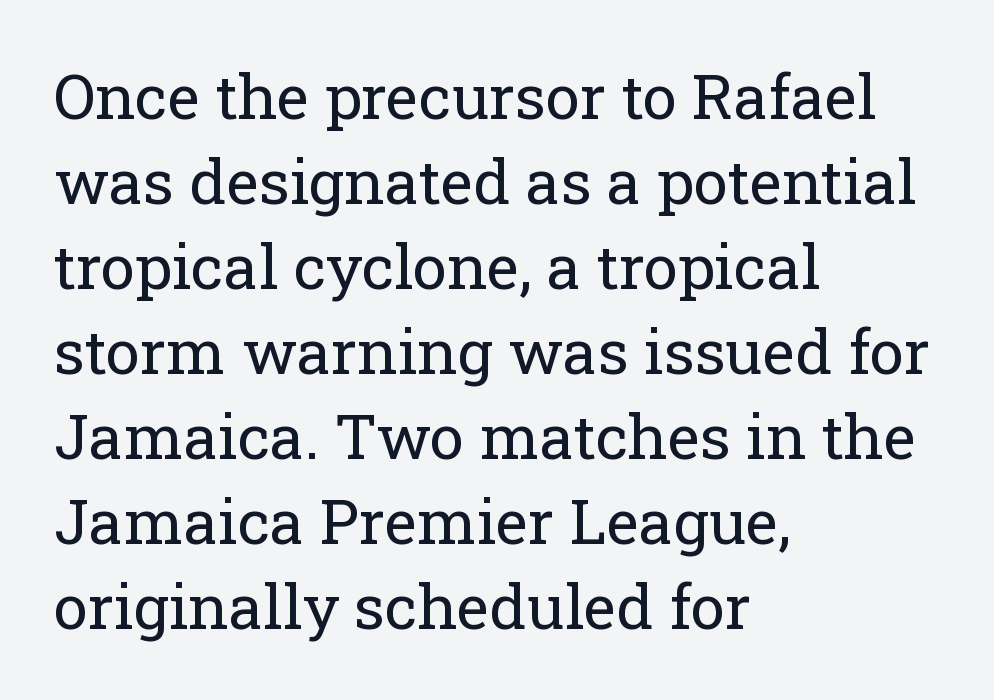
Q: Is the text bold? A: No.
Q: Is the text italic (slanted)? A: No, it is upright.
Q: Is the typeface a serif or a sans-serif typeface? A: Serif.
Q: Is the text underlined? A: No.
Q: How is the paragraph aligned? A: Left-aligned.
Q: Is the spacing between letters normal or unusually wide? A: Normal.
Q: Is the spacing between lines tight, normal or loose? A: Normal.
Q: Width (condensed, normal, or wide)? A: Normal.
Q: Stroke contrast? A: Low.
Q: x-height? A: Medium.
Q: Monospaced? A: No.
